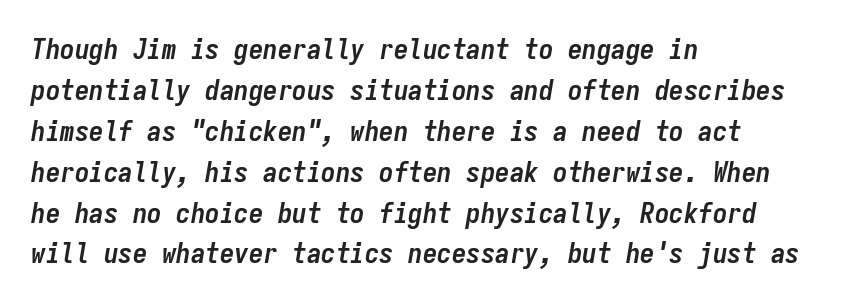
{"italic": "yes", "lean": "right", "slant_degrees": 9, "bold": "yes", "weight": "semibold", "width": "condensed", "stroke_contrast": "low", "x_height": "medium", "monospaced": "yes", "underline": "no", "align": "left", "line_spacing": "normal", "line_spacing_ratio": 1.41, "letter_spacing": "normal", "letter_spacing_em": 0.0, "glyph_px": 29}
